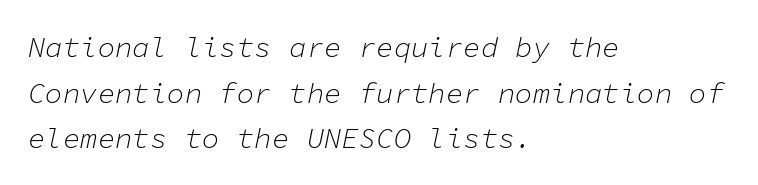
{"italic": "yes", "lean": "right", "slant_degrees": 11, "bold": "no", "weight": "light", "width": "normal", "stroke_contrast": "low", "x_height": "medium", "monospaced": "yes", "underline": "no", "align": "left", "line_spacing": "normal", "line_spacing_ratio": 1.57, "letter_spacing": "normal", "letter_spacing_em": 0.0, "glyph_px": 29}
